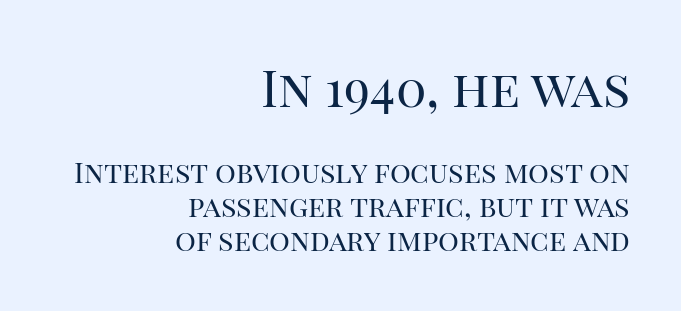
Proportional: the letters do not fall into vertical columns. Line ends are locked; line starts wander. Of the two passages, the one on top uses the larger point size. Just letters on the line, the space beneath them empty. Check where the strokes stop: tiny serifs finish them off. Weight class: somewhere from thin through regular.
